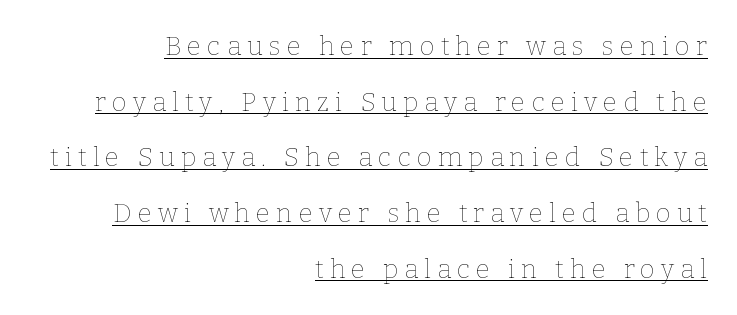
The image shows 26 px text type, upright; set right-aligned, loose line spacing (2.14x), unusually wide letter spacing (+0.23 em), underlined.
